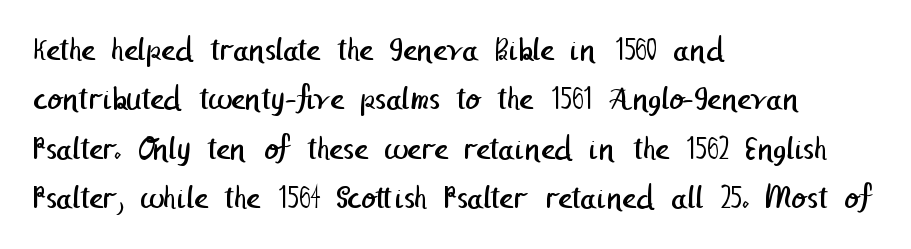
The image shows 34 px regular-weight sans-serif type; set left-aligned, normal line spacing (1.45x), normal letter spacing, not underlined; low stroke contrast and a medium x-height.
